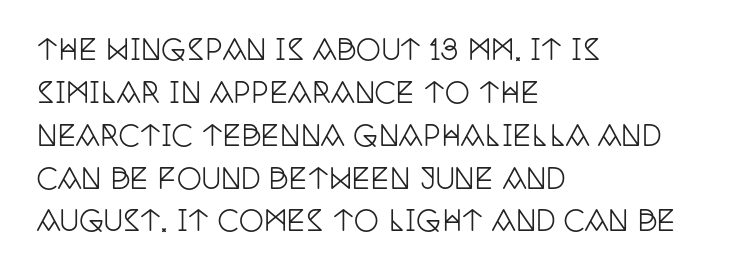
Check under the words: just untouched page. Ascenders rise straight up at ninety degrees. The letterforms sit shoulder to shoulder at normal distance. Does the copy run flush right? No — it runs flush left.
